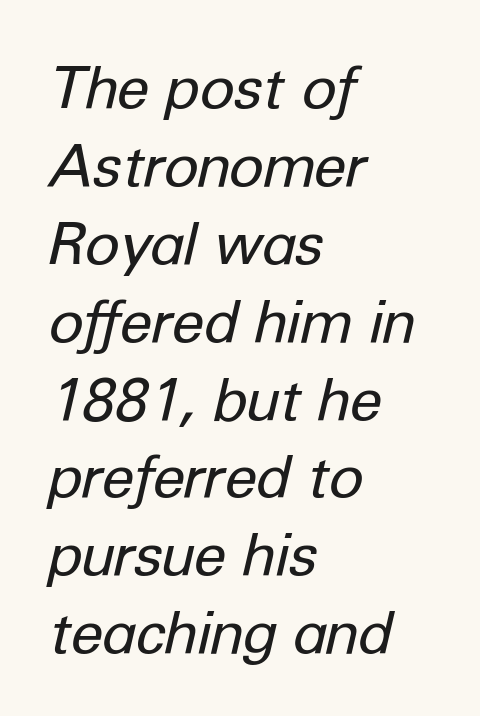
The image shows 59 px regular-weight type, italic (leaning right); set left-aligned, normal line spacing (1.32x), normal letter spacing, not underlined; low stroke contrast and a medium x-height.
